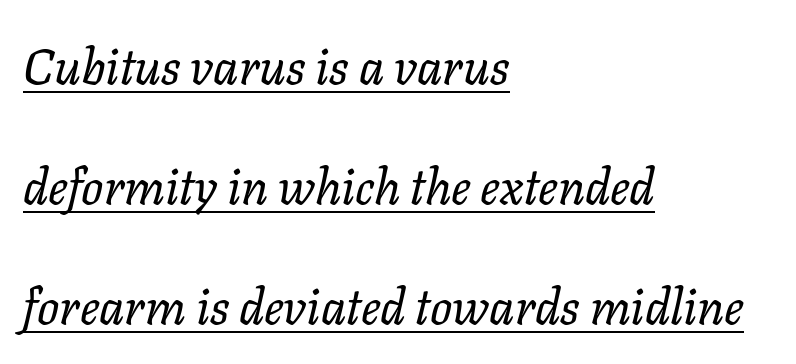
The image shows 49 px regular-weight type, italic (leaning right); set left-aligned, loose line spacing (2.45x), normal letter spacing, underlined; low stroke contrast and a medium x-height.
